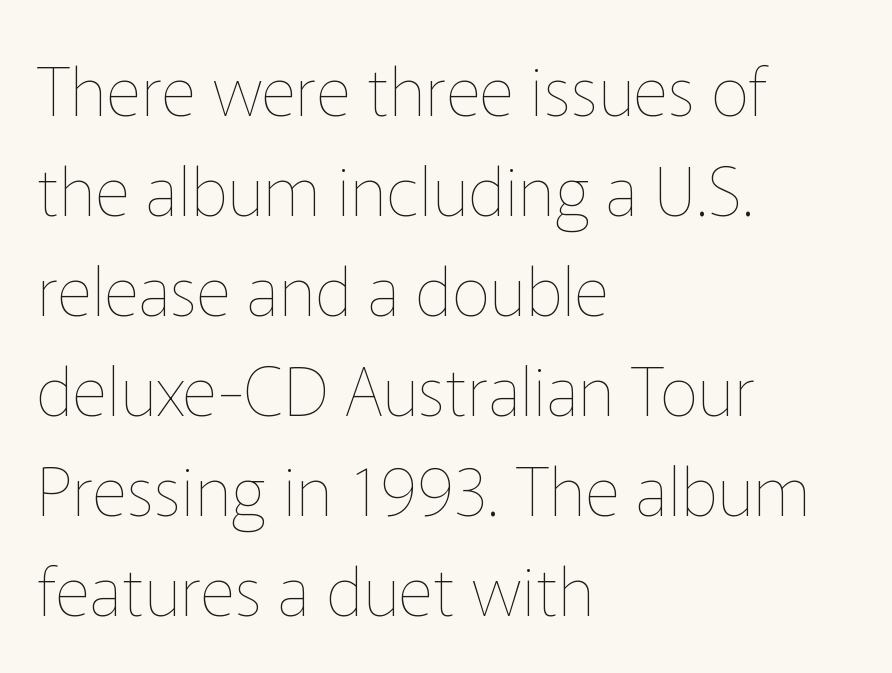
{"italic": "no", "bold": "no", "weight": "thin", "width": "normal", "stroke_contrast": "low", "x_height": "medium", "monospaced": "no", "underline": "no", "align": "left", "line_spacing": "normal", "line_spacing_ratio": 1.47, "letter_spacing": "normal", "letter_spacing_em": 0.0, "glyph_px": 68}
